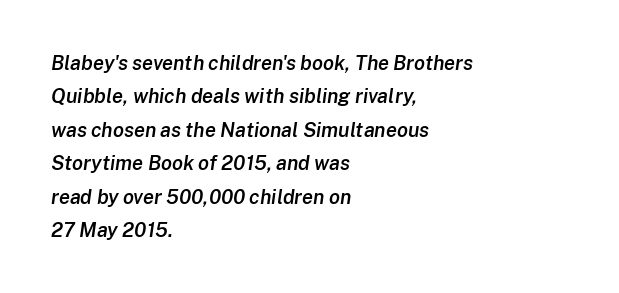
Q: Is the text bold? A: Semi-bold.
Q: Is the text italic (slanted)? A: Yes, it leans right by about 8 degrees.
Q: Is the text underlined? A: No.
Q: How is the paragraph aligned? A: Left-aligned.
Q: Is the spacing between letters normal or unusually wide? A: Normal.
Q: Is the spacing between lines tight, normal or loose? A: Normal.
